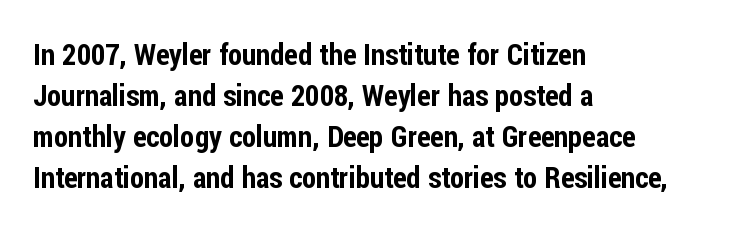
Q: Is the text italic (slanted)? A: No, it is upright.
Q: Is the typeface a serif or a sans-serif typeface? A: Sans-serif.
Q: Is the text underlined? A: No.
Q: How is the paragraph aligned? A: Left-aligned.
Q: Is the spacing between letters normal or unusually wide? A: Normal.
Q: Is the spacing between lines tight, normal or loose? A: Normal.
Q: Width (condensed, normal, or wide)? A: Condensed.
Q: Stroke contrast? A: Low.
Q: x-height? A: Medium.
Q: Monospaced? A: No.
